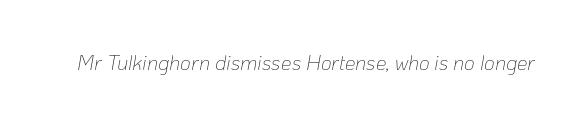
The image shows 21 px text type, italic (leaning right); set normal letter spacing, not underlined.
